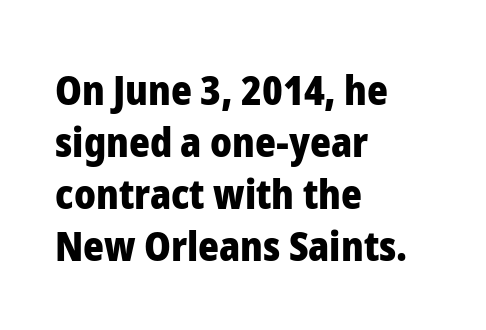
Nope, not italic — everything's standing straight. The lines are quadded left. The passage shown is emphatically bold. The letters carry no serifs — their stems end cleanly without finishing strokes. Leading: standard.
